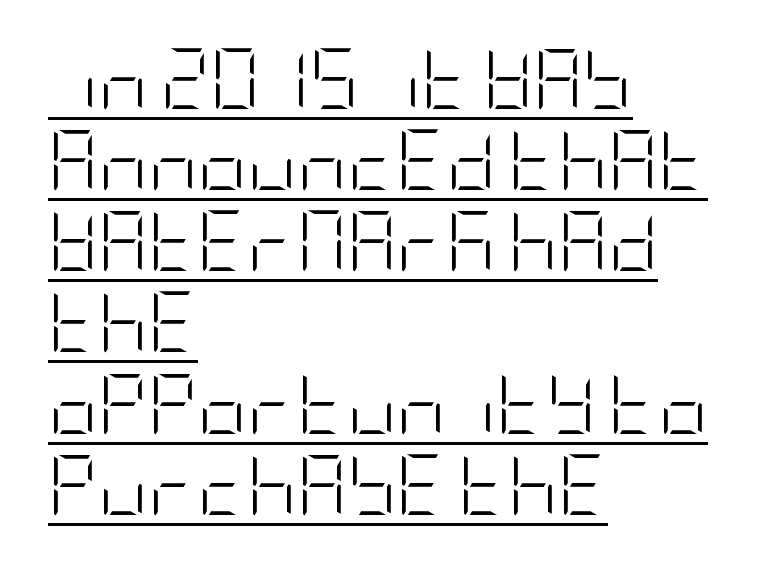
{"serif": "no", "italic": "no", "bold": "no", "weight": "light", "width": "condensed", "stroke_contrast": "low", "x_height": "large", "underline": "yes", "align": "left", "line_spacing": "normal", "line_spacing_ratio": 1.33, "letter_spacing": "normal", "letter_spacing_em": 0.0, "glyph_px": 61}
